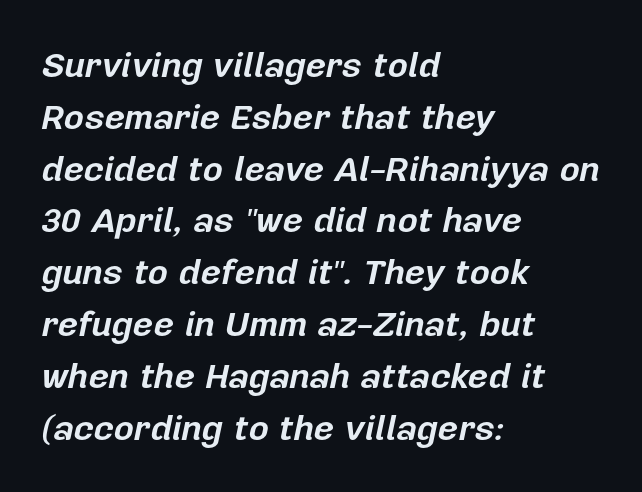
Q: Is the text bold? A: Yes.
Q: Is the text italic (slanted)? A: Yes, it leans right by about 12 degrees.
Q: Is the text underlined? A: No.
Q: How is the paragraph aligned? A: Left-aligned.
Q: Is the spacing between letters normal or unusually wide? A: Normal.
Q: Is the spacing between lines tight, normal or loose? A: Normal.
Q: Width (condensed, normal, or wide)? A: Normal.
Q: Stroke contrast? A: Low.
Q: x-height? A: Medium.
Q: Monospaced? A: No.
